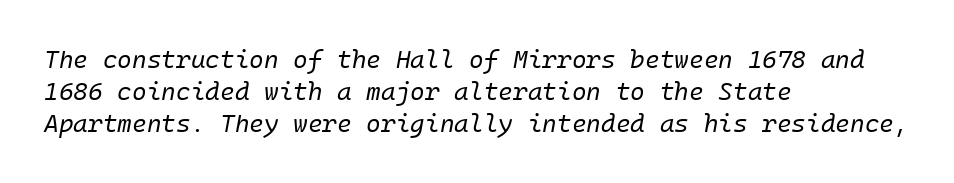
{"italic": "yes", "lean": "right", "slant_degrees": 10, "bold": "no", "underline": "no", "align": "left", "line_spacing": "normal", "line_spacing_ratio": 1.29, "letter_spacing": "normal", "letter_spacing_em": 0.0, "glyph_px": 25}
